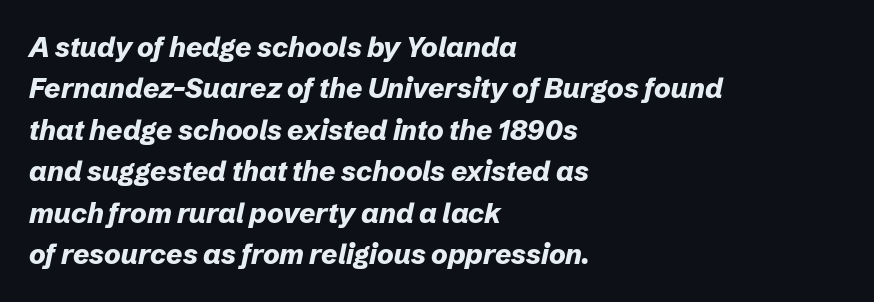
The image shows 28 px bold type, italic (leaning right); set left-aligned, normal line spacing (1.48x), normal letter spacing, not underlined; low stroke contrast and a medium x-height.
